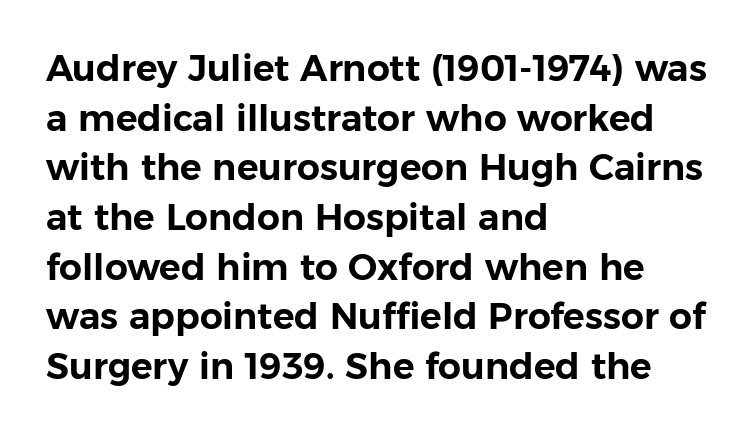
{"serif": "no", "italic": "no", "width": "normal", "stroke_contrast": "low", "x_height": "medium", "monospaced": "no", "underline": "no", "align": "left", "line_spacing": "normal", "line_spacing_ratio": 1.38, "letter_spacing": "normal", "letter_spacing_em": 0.0, "glyph_px": 36}
